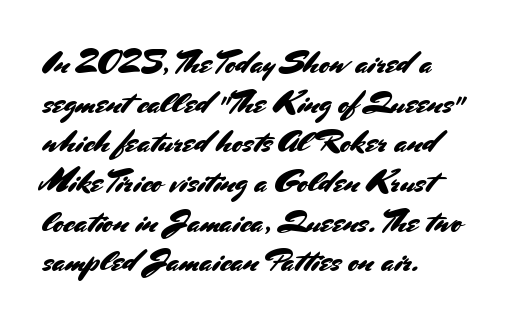
{"serif": "no", "width": "normal", "stroke_contrast": "medium", "x_height": "small", "monospaced": "no", "underline": "no", "align": "left", "line_spacing_ratio": 1.24, "letter_spacing": "normal", "letter_spacing_em": 0.0, "glyph_px": 32}
